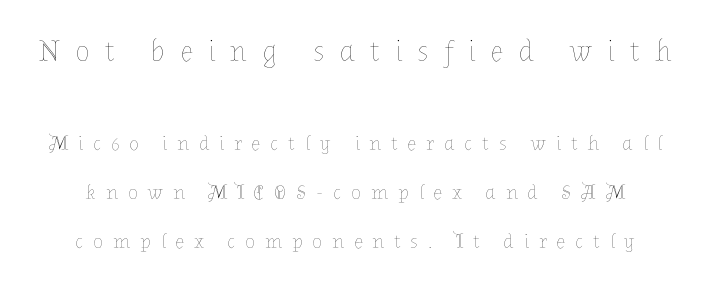
The letters advance in unequal steps, a hallmark of proportional type. Nobody drew a line under any word here. A great deal of white space separates one row of letters from the next. Look at the tracking — it's clearly loosened, letters drifting apart. Italic: no, the glyphs are upright roman. The weight would be labelled regular, book, light, or lighter still.
